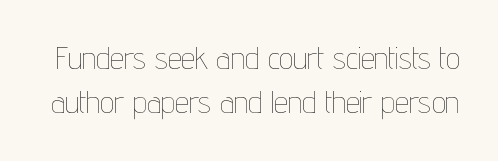
{"italic": "no", "bold": "no", "weight": "thin", "width": "condensed", "stroke_contrast": "low", "x_height": "medium", "monospaced": "no", "underline": "no", "line_spacing": "normal", "line_spacing_ratio": 1.43, "letter_spacing": "normal", "letter_spacing_em": 0.0, "glyph_px": 31}
